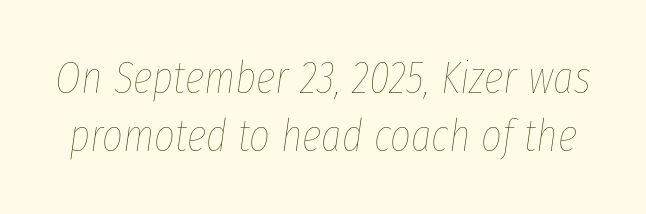
Just letters on the line, the space beneath them empty. You could call the tracking neutral — neither tight nor loose. Each letter keeps its own natural width here, so spacing adapts to shape. Quick note: italic. Is the type heavy? It reads as light-to-regular instead. The vertical gap from one line to the next is medium.
